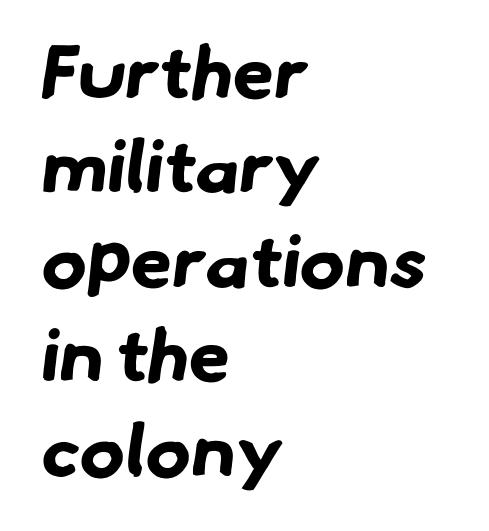
Q: Is the text bold? A: Yes.
Q: Is the typeface a serif or a sans-serif typeface? A: Sans-serif.
Q: Is the text underlined? A: No.
Q: How is the paragraph aligned? A: Left-aligned.
Q: Is the spacing between letters normal or unusually wide? A: Normal.
Q: Is the spacing between lines tight, normal or loose? A: Normal.
Q: Width (condensed, normal, or wide)? A: Normal.
Q: Stroke contrast? A: Low.
Q: x-height? A: Small.
Q: Monospaced? A: No.
